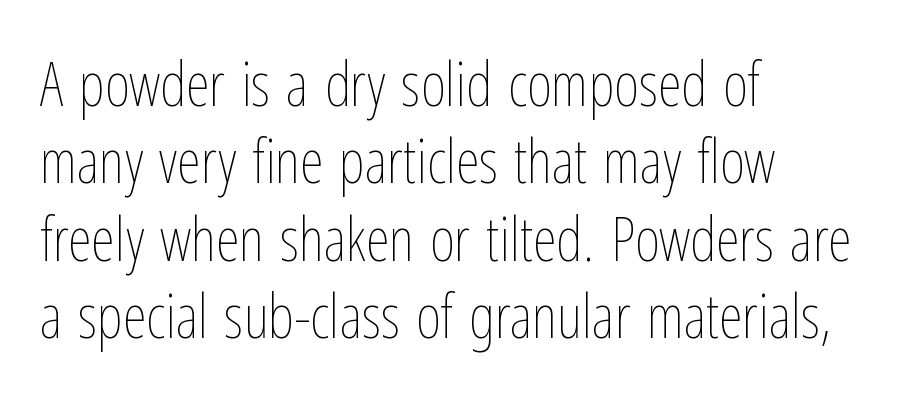
Q: Is the text bold? A: No.
Q: Is the text italic (slanted)? A: No, it is upright.
Q: Is the text underlined? A: No.
Q: How is the paragraph aligned? A: Left-aligned.
Q: Is the spacing between letters normal or unusually wide? A: Normal.
Q: Is the spacing between lines tight, normal or loose? A: Normal.
Q: Width (condensed, normal, or wide)? A: Condensed.
Q: Stroke contrast? A: Low.
Q: x-height? A: Medium.
Q: Monospaced? A: No.
